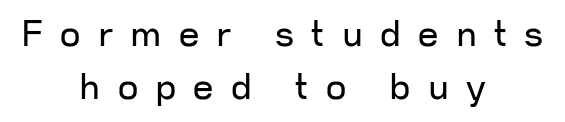
The rendering shows plain stroke endings on the letterforms — a sans-serif design. This rendering features lettering with no underline. Does the lettering tilt? It doesn't — this is upright. Notice how descenders clear the ascenders below comfortably — that's standard leading. Reading down the block, each line starts at a different indent, mirrored at its end. Is this a heavy cut? Hardly; it is regular or lighter.
